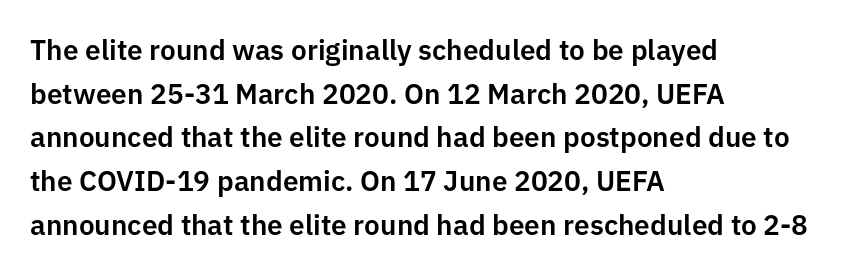
{"serif": "no", "italic": "no", "width": "normal", "stroke_contrast": "low", "x_height": "medium", "monospaced": "no", "underline": "no", "align": "left", "line_spacing": "normal", "line_spacing_ratio": 1.56, "letter_spacing": "normal", "letter_spacing_em": 0.0, "glyph_px": 28}
